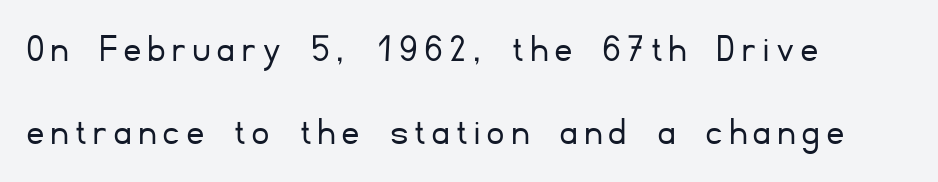
This is roman type, the default non-slanted kind. Stems here are at most as thick as an everyday book face. The passage shown is typed in a proportional face where columns would drift. The strip under each line holds only bare page. Compared with a centered layout, this one pins lines to the left instead.
